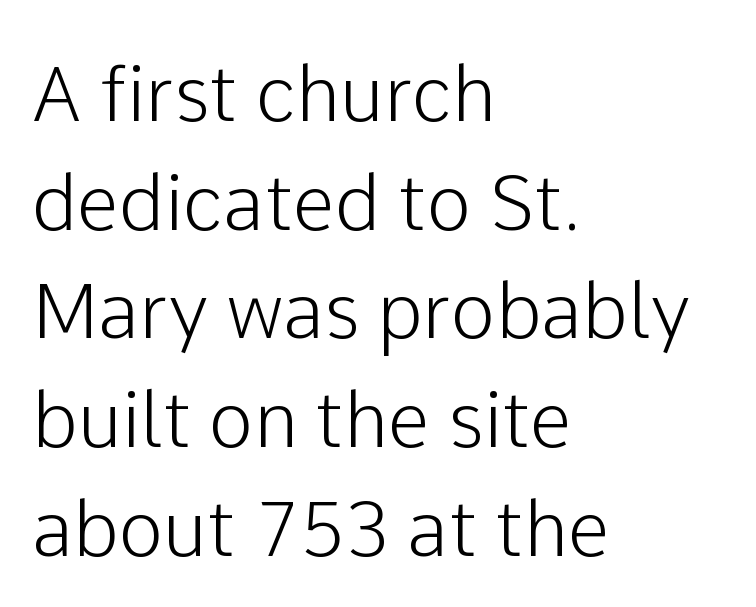
Type style note: lacks serifs. Do the characters align in a grid? No, the font is proportional. Where is the straight margin? On the left. No word sits above an underline. Compared with typical paragraphs, the rows here are spaced about the same.
